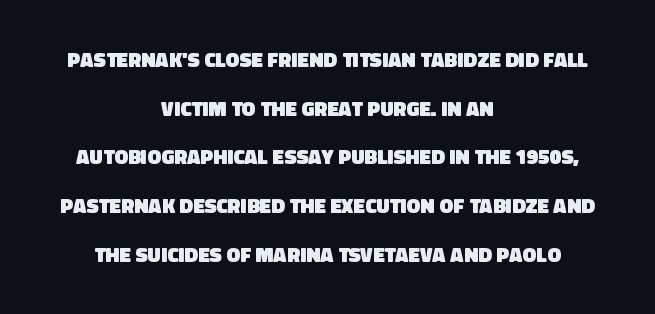
A dark, heavy texture on the line: the type is bold. The glyphs are unaccompanied by any horizontal stroke below them. Does extra space separate the letters? No, they use regular spacing. This block would shrink considerably if given ordinary leading; it's expanded now.
